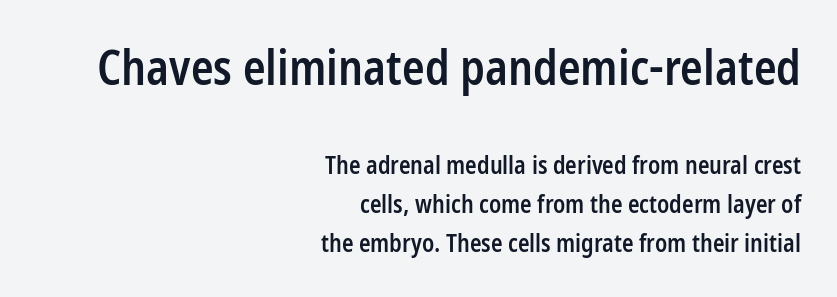
The image shows 47 px semibold, condensed sans-serif type, upright; set right-aligned, normal line spacing (1.61x), normal letter spacing, not underlined; the first (top) block is 1.96x larger; low stroke contrast and a medium x-height.
